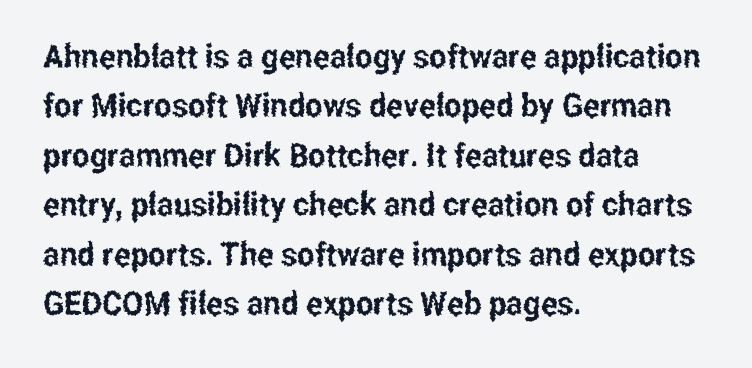
Q: Is the text italic (slanted)? A: No, it is upright.
Q: Is the typeface a serif or a sans-serif typeface? A: Sans-serif.
Q: Is the text underlined? A: No.
Q: How is the paragraph aligned? A: Left-aligned.
Q: Is the spacing between letters normal or unusually wide? A: Normal.
Q: Is the spacing between lines tight, normal or loose? A: Normal.
Q: Width (condensed, normal, or wide)? A: Condensed.
Q: Stroke contrast? A: Low.
Q: x-height? A: Medium.
Q: Monospaced? A: No.
